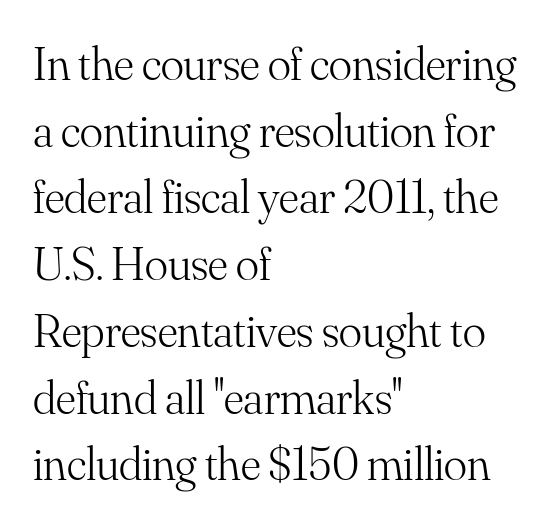
Q: Is the text bold? A: No.
Q: Is the text italic (slanted)? A: No, it is upright.
Q: Is the typeface a serif or a sans-serif typeface? A: Serif.
Q: Is the text underlined? A: No.
Q: How is the paragraph aligned? A: Left-aligned.
Q: Is the spacing between letters normal or unusually wide? A: Normal.
Q: Is the spacing between lines tight, normal or loose? A: Normal.
Q: Width (condensed, normal, or wide)? A: Normal.
Q: Stroke contrast? A: Medium.
Q: x-height? A: Small.
Q: Monospaced? A: No.
